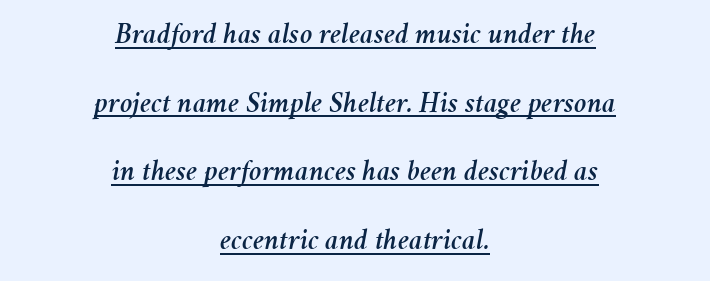
{"italic": "yes", "lean": "right", "slant_degrees": 11, "width": "normal", "stroke_contrast": "medium", "x_height": "medium", "monospaced": "no", "underline": "yes", "align": "center", "line_spacing": "loose", "line_spacing_ratio": 2.29, "letter_spacing": "normal", "letter_spacing_em": 0.0, "glyph_px": 30}
